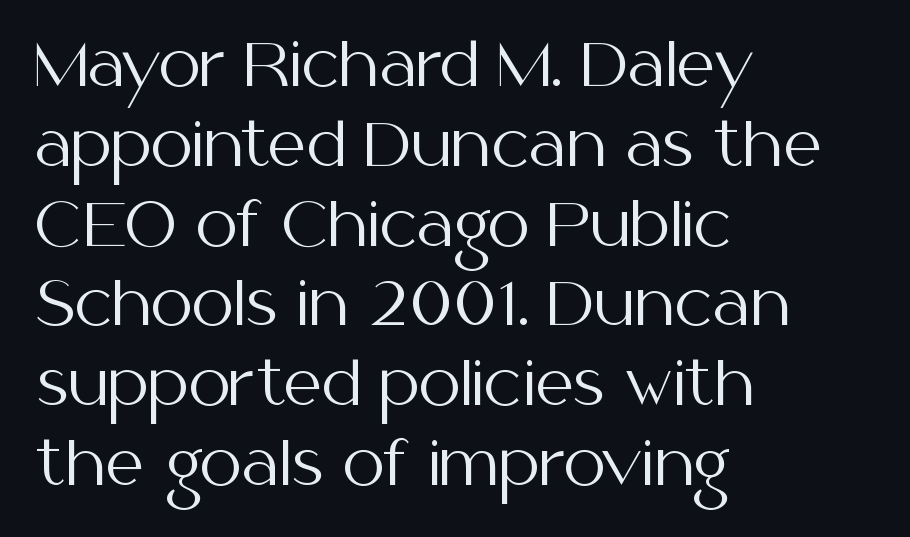
Bare-footed words on every line. What kind of face is this? One without serifs — a sans. Style check: upright. Is this a fixed-width face? No — the glyphs have proportional, varying widths.
